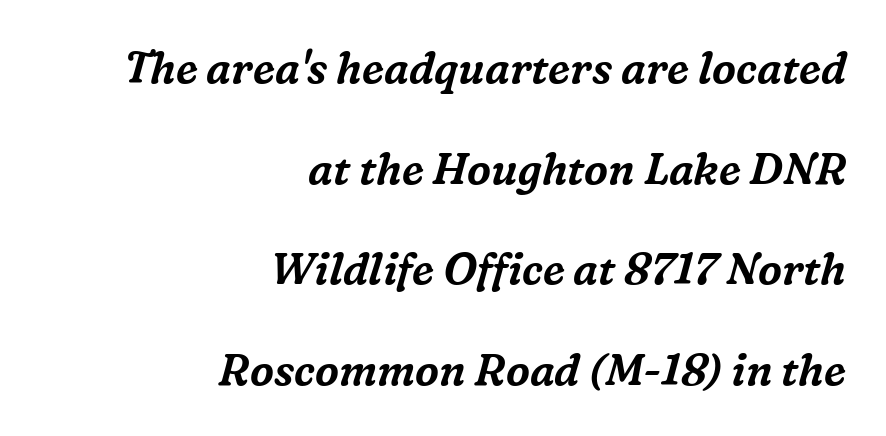
The rendering uses a large line-height, opening up the rows. The setting favours the right margin, as signatures and pull-quotes sometimes do. This is serif lettering, the kind often seen in printed books. Check under the words: just untouched page. Designer's note — italics engaged. Think of a printed novel: that variable character pitch is what you see here.
